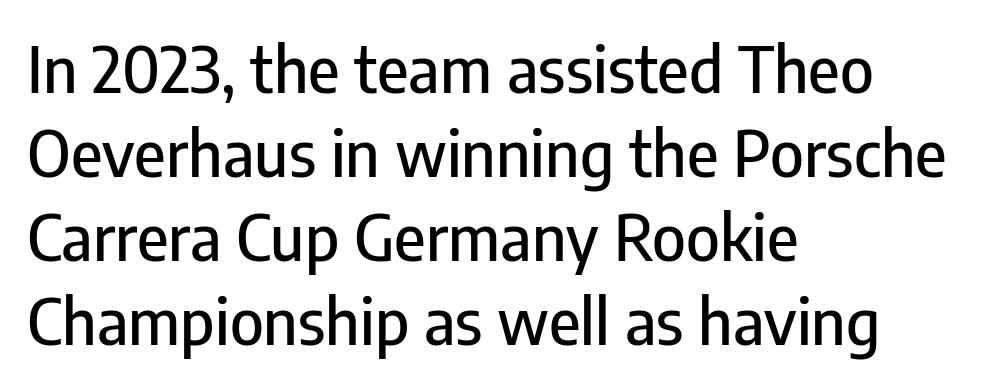
Spacing between characters is what you'd get straight out of the box. Beneath every word, the page is bare. Notice how descenders clear the ascenders below comfortably — that's standard leading. Every stem runs plumb, perpendicular to the baseline. These lines stack with their left ends in a neat column. These lines are composed in type without serifs.
